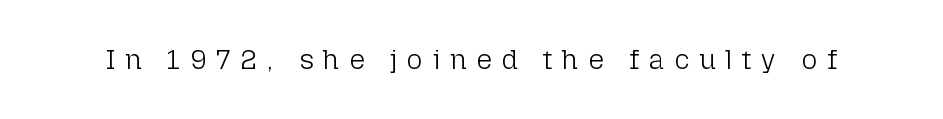
Q: Is the text bold? A: No.
Q: Is the text italic (slanted)? A: No, it is upright.
Q: Is the text underlined? A: No.
Q: Is the spacing between letters normal or unusually wide? A: Unusually wide.
